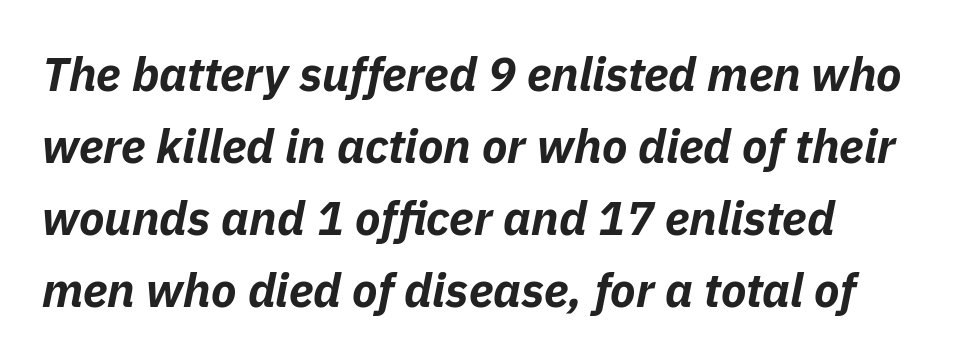
Q: Is the text bold? A: Yes.
Q: Is the text italic (slanted)? A: Yes, it leans right by about 11 degrees.
Q: Is the text underlined? A: No.
Q: Is the spacing between letters normal or unusually wide? A: Normal.
Q: Is the spacing between lines tight, normal or loose? A: Normal.
Q: Width (condensed, normal, or wide)? A: Normal.
Q: Stroke contrast? A: Low.
Q: x-height? A: Medium.
Q: Monospaced? A: No.
